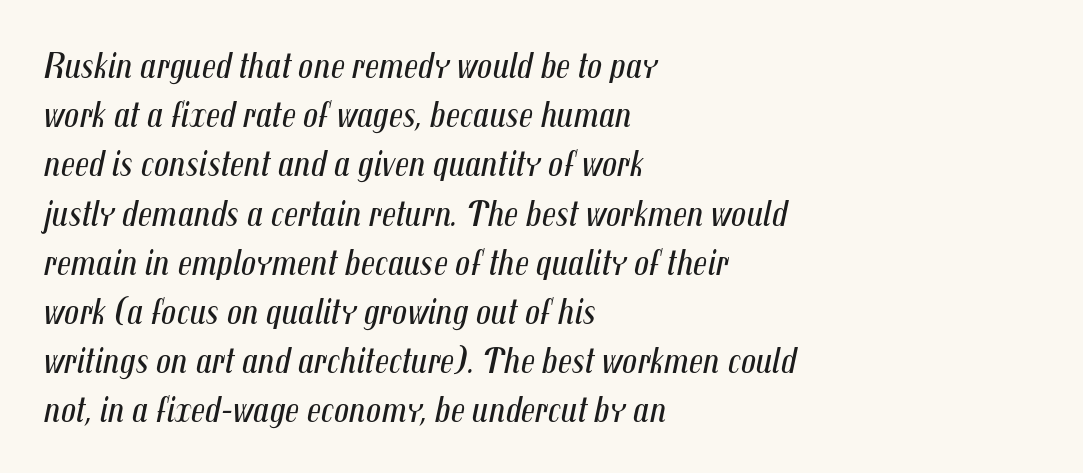
The image shows 37 px regular-weight, condensed type, italic (leaning right); set left-aligned, normal line spacing (1.33x), normal letter spacing, not underlined; medium stroke contrast and a medium x-height.
